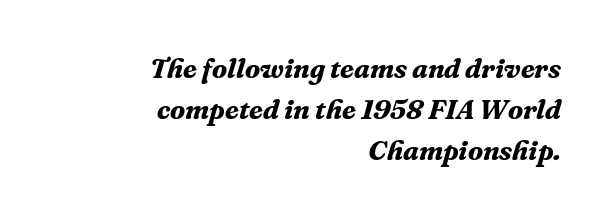
Teacher's note: observe the even right margin — that is flush-right alignment. The gaps between neighbouring characters are ordinary and unremarkable. Looks like regular typesetting: each glyph gets only the width it needs. The designer left line spacing at the default. Posture: slanted. Examine the stroke ends and you'll spot serifs.
